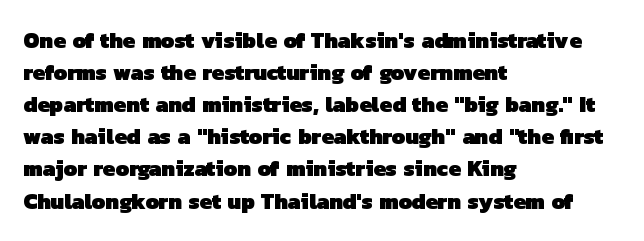
The image shows 22 px bold type; set left-aligned, normal line spacing (1.46x), normal letter spacing, not underlined.
